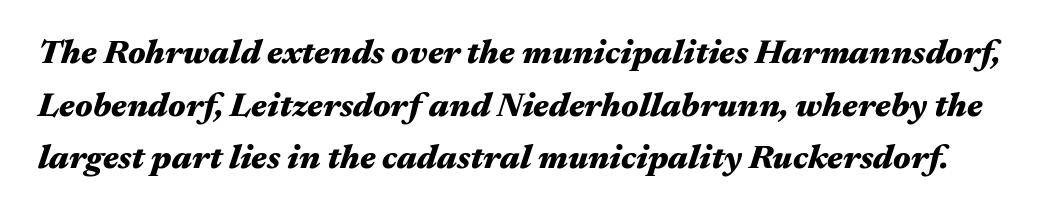
The image shows 34 px heavy, wide type, italic (leaning right); set normal line spacing (1.55x), normal letter spacing, not underlined; medium stroke contrast and a medium x-height.
